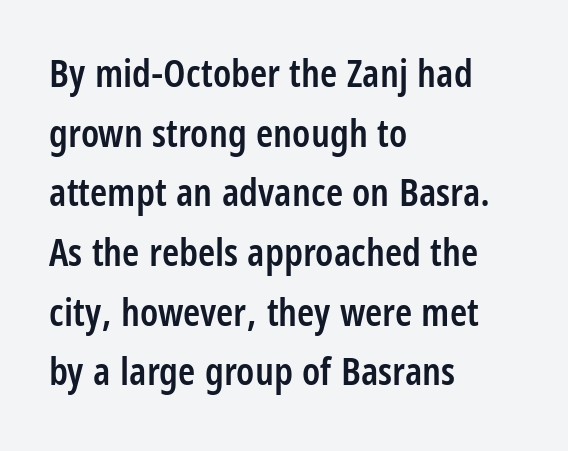
Q: Is the text bold? A: Semi-bold.
Q: Is the text italic (slanted)? A: No, it is upright.
Q: Is the typeface a serif or a sans-serif typeface? A: Sans-serif.
Q: Is the text underlined? A: No.
Q: How is the paragraph aligned? A: Left-aligned.
Q: Is the spacing between letters normal or unusually wide? A: Normal.
Q: Is the spacing between lines tight, normal or loose? A: Normal.
Q: Width (condensed, normal, or wide)? A: Condensed.
Q: Stroke contrast? A: Low.
Q: x-height? A: Large.
Q: Monospaced? A: No.
